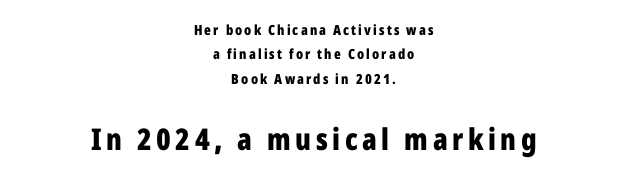
The image shows 30 px bold, condensed sans-serif type, upright; set centered, line spacing 1.75x, not underlined; the second (bottom) block is 2.14x larger; low stroke contrast and a medium x-height.
